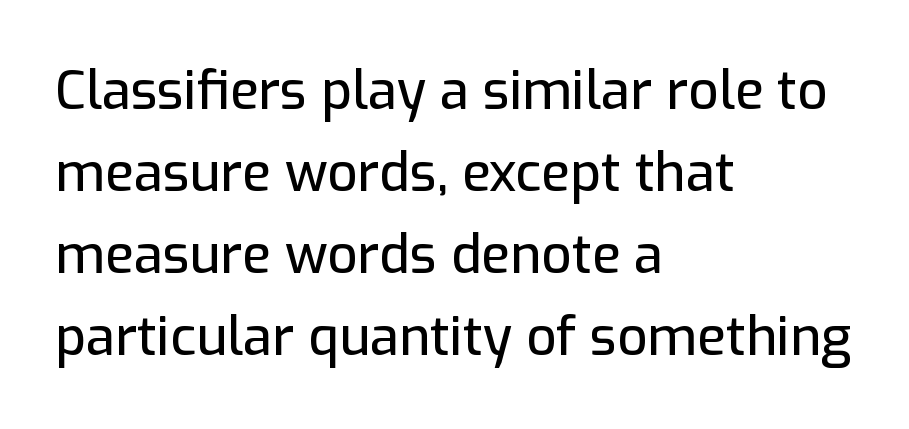
Q: Is the text italic (slanted)? A: No, it is upright.
Q: Is the typeface a serif or a sans-serif typeface? A: Sans-serif.
Q: Is the text underlined? A: No.
Q: How is the paragraph aligned? A: Left-aligned.
Q: Is the spacing between letters normal or unusually wide? A: Normal.
Q: Is the spacing between lines tight, normal or loose? A: Normal.
Q: Width (condensed, normal, or wide)? A: Normal.
Q: Stroke contrast? A: Low.
Q: x-height? A: Medium.
Q: Monospaced? A: No.
